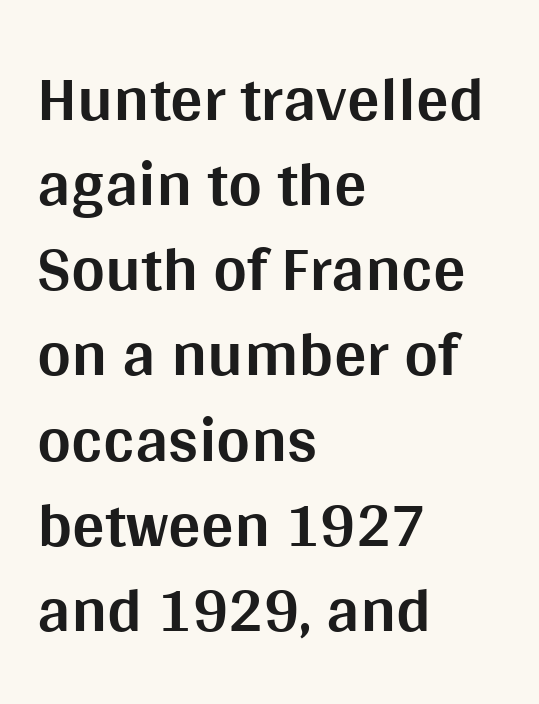
The image shows 65 px bold sans-serif type, upright; set left-aligned, normal line spacing (1.31x), normal letter spacing, not underlined; medium stroke contrast and a large x-height.
